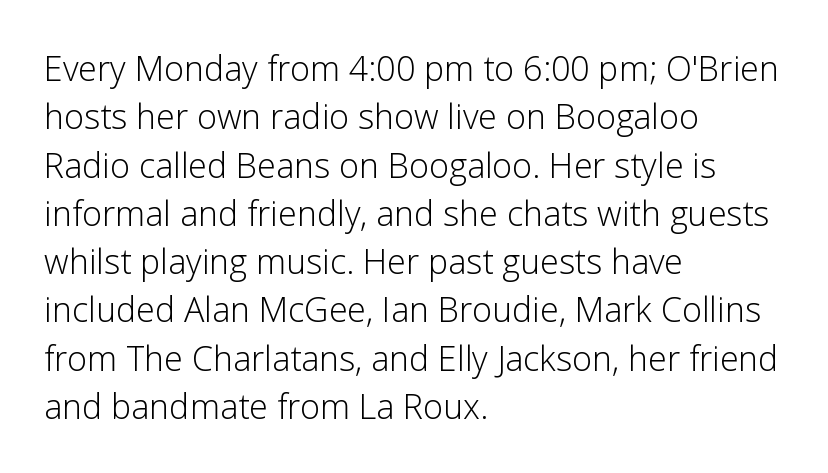
The letters advance in unequal steps, a hallmark of proportional type. Nope, no serifs anywhere on these letters. The letters sit at their default tracking, neither squeezed nor spread. Visually the block forms a straight wall on the left and a jagged coastline on the right. No italicization has been applied; the sample stays upright.
